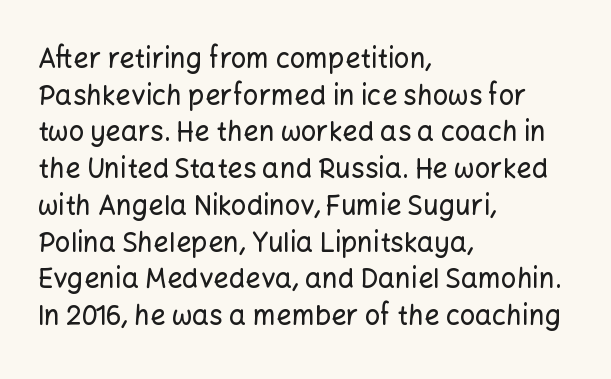
{"italic": "no", "underline": "no", "align": "left", "line_spacing": "normal", "line_spacing_ratio": 1.36, "letter_spacing": "normal", "letter_spacing_em": 0.0, "glyph_px": 27}
